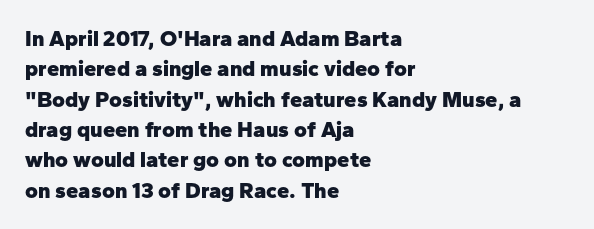
The paragraph shown leans on its left margin. The glyphs have the mass of a bold cut. How are the letters spaced? Ordinarily, with no added tracking. This sample uses an upright cut, with every glyph sitting square on the baseline.
